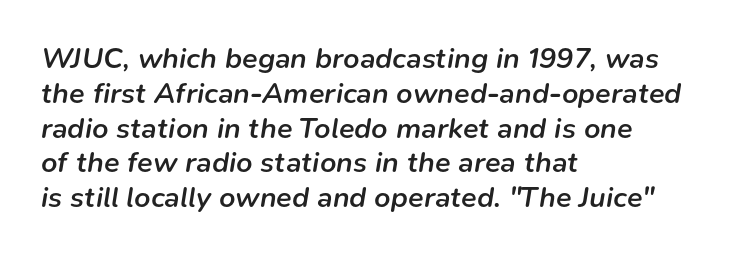
Q: Is the text bold? A: Semi-bold.
Q: Is the text italic (slanted)? A: Yes, it leans right by about 9 degrees.
Q: Is the text underlined? A: No.
Q: How is the paragraph aligned? A: Left-aligned.
Q: Is the spacing between letters normal or unusually wide? A: Normal.
Q: Width (condensed, normal, or wide)? A: Normal.
Q: Stroke contrast? A: Low.
Q: x-height? A: Medium.
Q: Monospaced? A: No.
